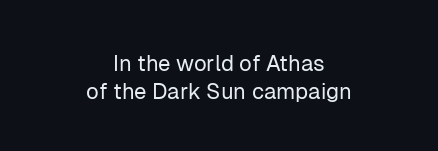
Q: Is the text bold? A: No.
Q: Is the text italic (slanted)? A: No, it is upright.
Q: Is the text underlined? A: No.
Q: How is the paragraph aligned? A: Centered.
Q: Is the spacing between letters normal or unusually wide? A: Normal.
Q: Is the spacing between lines tight, normal or loose? A: Normal.
